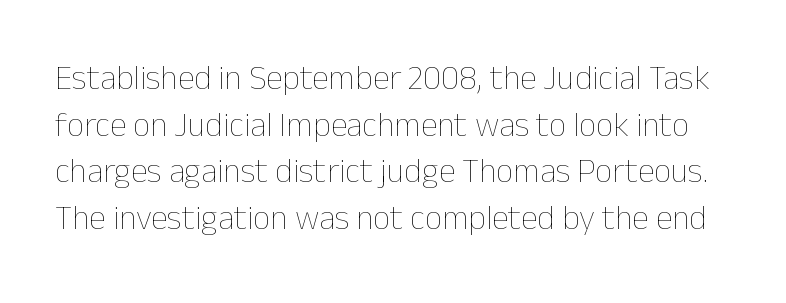
The image shows 34 px thin type, upright; set normal line spacing (1.37x), normal letter spacing, not underlined; low stroke contrast and a medium x-height.
